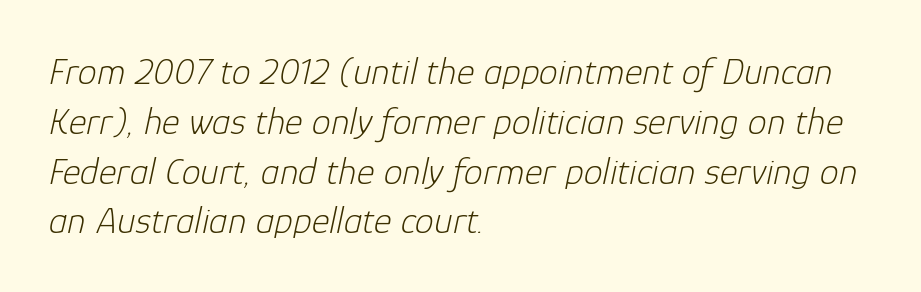
Q: Is the text bold? A: No.
Q: Is the text italic (slanted)? A: Yes, it leans right by about 12 degrees.
Q: Is the text underlined? A: No.
Q: How is the paragraph aligned? A: Left-aligned.
Q: Is the spacing between letters normal or unusually wide? A: Normal.
Q: Is the spacing between lines tight, normal or loose? A: Normal.
Q: Width (condensed, normal, or wide)? A: Normal.
Q: Stroke contrast? A: Low.
Q: x-height? A: Medium.
Q: Monospaced? A: No.
